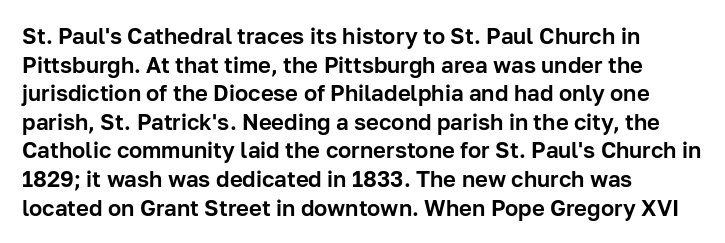
Q: Is the text italic (slanted)? A: No, it is upright.
Q: Is the text underlined? A: No.
Q: How is the paragraph aligned? A: Left-aligned.
Q: Is the spacing between letters normal or unusually wide? A: Normal.
Q: Is the spacing between lines tight, normal or loose? A: Normal.
